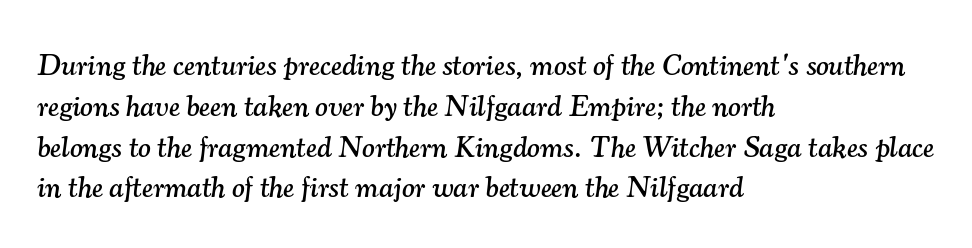
Q: Is the text italic (slanted)? A: Yes, it leans right by about 7 degrees.
Q: Is the typeface a serif or a sans-serif typeface? A: Serif.
Q: Is the text underlined? A: No.
Q: How is the paragraph aligned? A: Left-aligned.
Q: Is the spacing between letters normal or unusually wide? A: Normal.
Q: Is the spacing between lines tight, normal or loose? A: Normal.
Q: Width (condensed, normal, or wide)? A: Normal.
Q: Stroke contrast? A: Medium.
Q: x-height? A: Small.
Q: Monospaced? A: No.
